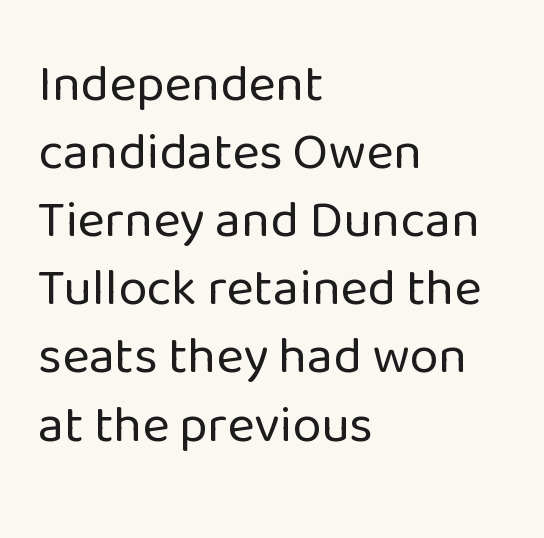
{"serif": "no", "italic": "no", "bold": "no", "weight": "regular", "width": "normal", "stroke_contrast": "low", "x_height": "medium", "monospaced": "no", "underline": "no", "align": "left", "line_spacing": "normal", "line_spacing_ratio": 1.31, "letter_spacing": "normal", "letter_spacing_em": 0.0, "glyph_px": 52}
